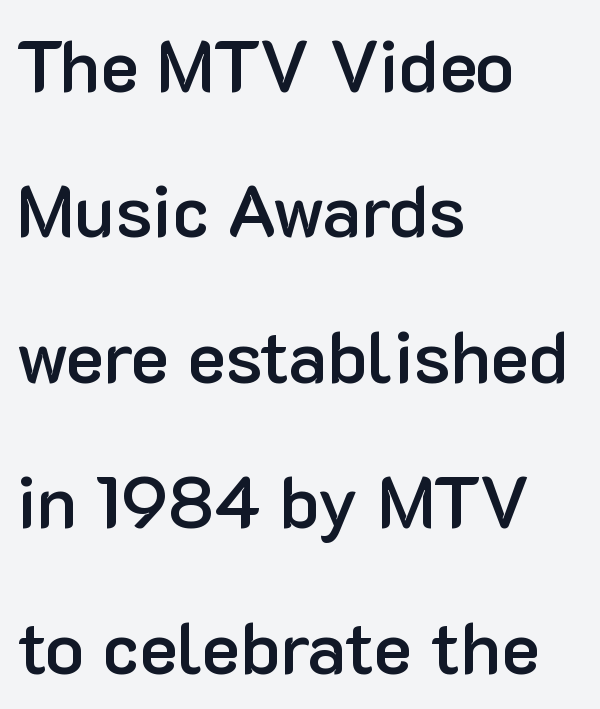
You could not count columns in this text — the font is proportionally spaced. I'd describe the lettering as semibold — firm but not a full bold. Which margin do the lines hug? The left one — the right edge is uneven. Grotesque or geometric, the face here clearly has no serifs.
